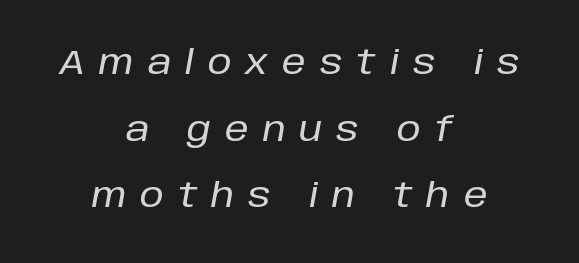
Q: Is the text italic (slanted)? A: Yes, it leans right by about 10 degrees.
Q: Is the text underlined? A: No.
Q: How is the paragraph aligned? A: Centered.
Q: Is the spacing between letters normal or unusually wide? A: Unusually wide.
Q: Is the spacing between lines tight, normal or loose? A: Loose.
Q: Width (condensed, normal, or wide)? A: Normal.
Q: Stroke contrast? A: Low.
Q: x-height? A: Large.
Q: Monospaced? A: No.
